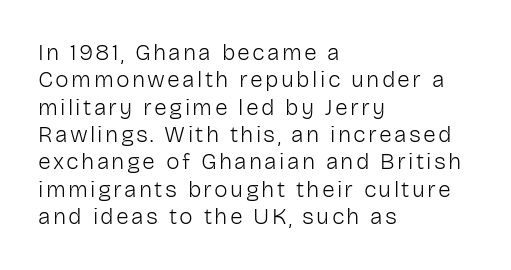
The image shows 23 px text type, upright; set left-aligned, line spacing 1.19x, not underlined.
